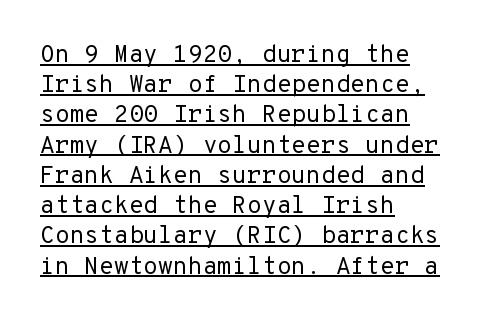
Interline gaps are of average width in this sample. The letterforms sit at book weight or below. Notice how the passage keeps a crisp vertical edge on the left only. Caption: lettering with a line underneath.
